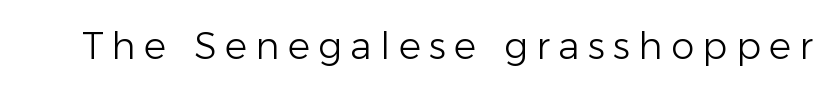
The passage shown has open, widely tracked lettering throughout. Spacing verdict: proportional, widths tailored to each character. When letters stand straight like this, we call the style roman or upright. Stroke terminals: plain, sans-serif. Check under the words: just untouched page.
